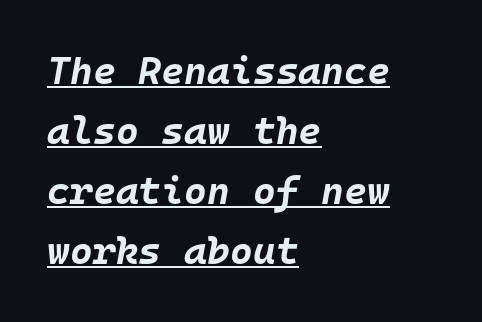
Q: Is the text bold? A: Yes.
Q: Is the text italic (slanted)? A: Yes, it leans right by about 10 degrees.
Q: Is the text underlined? A: Yes.
Q: How is the paragraph aligned? A: Left-aligned.
Q: Is the spacing between letters normal or unusually wide? A: Normal.
Q: Is the spacing between lines tight, normal or loose? A: Normal.
Q: Width (condensed, normal, or wide)? A: Normal.
Q: Stroke contrast? A: Low.
Q: x-height? A: Large.
Q: Monospaced? A: Yes.
